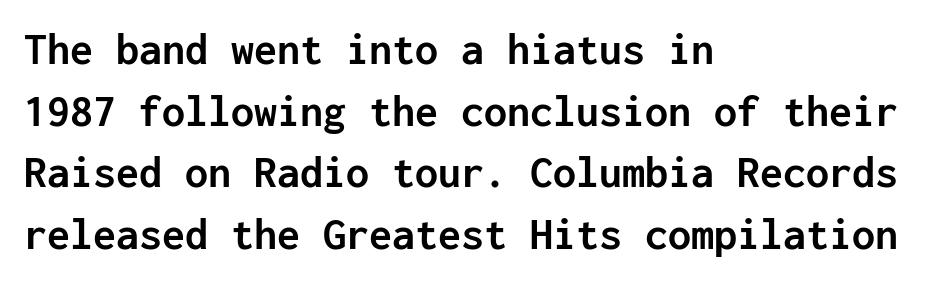
Each line starts at the same left margin while the right side varies. This is sans-serif lettering, the kind often seen on screens and signage. The rendering uses typewriter-style spacing with identical character cells. A typesetter would call this leading conventional body-copy spacing. The typesetting leans heavy: a genuine bold. Underline: absent.
